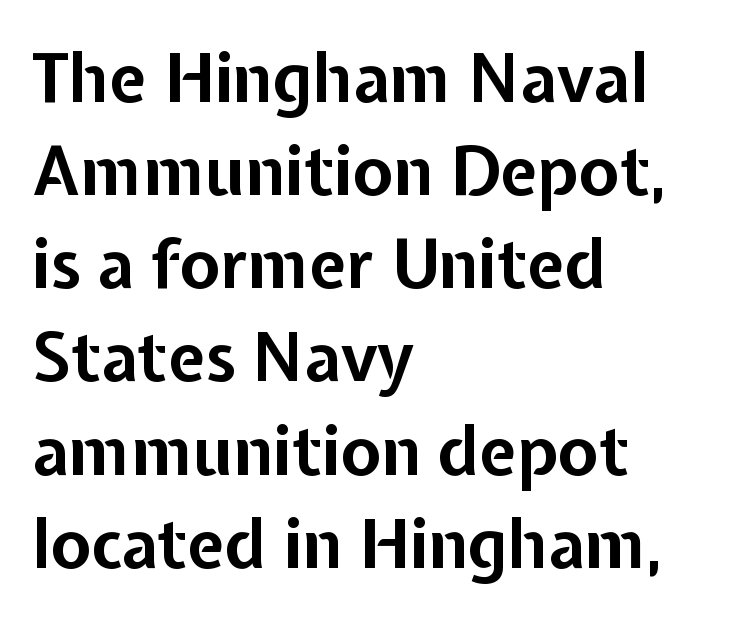
The passage shown stacks its lines at a standard gap. These words are printed bold, with thick strokes throughout. If you drew a line through each stem, it would be perfectly vertical. Nobody touched the tracking dial on this one. Observe the absence of serifs on each vertical stroke in this sample.
